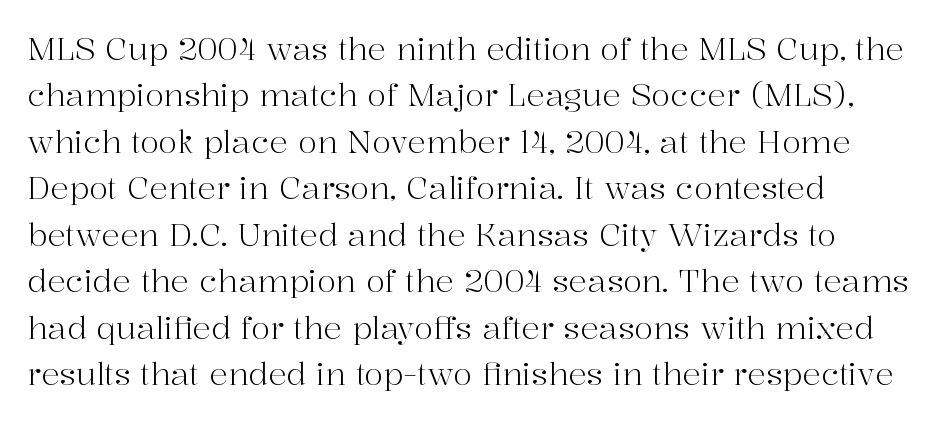
What stands out about the letter spacing? Nothing — it is the standard amount. A normal amount of white space separates one row of letters from the next. The rag falls on the right side of this text block. Is this a heavy cut? Hardly; it is regular or lighter. The foot of each line stays bare and open. No italicization has been applied; the sample stays upright.
